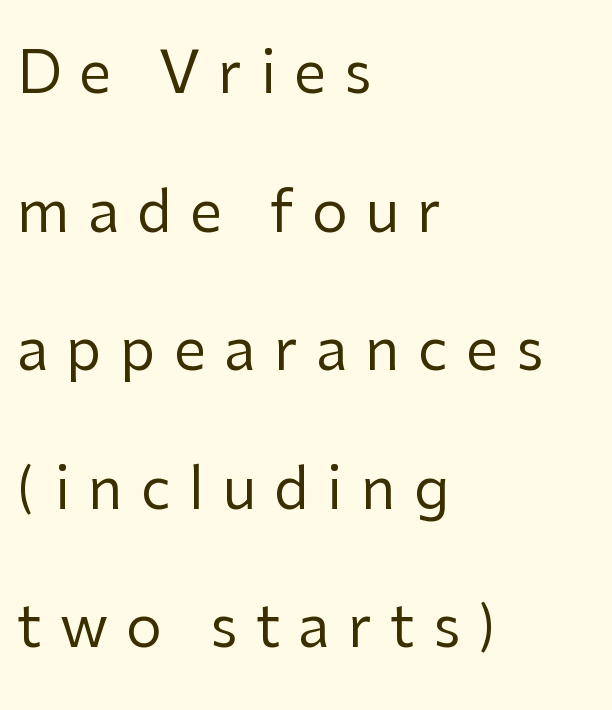
{"serif": "no", "italic": "no", "bold": "no", "weight": "regular", "width": "normal", "stroke_contrast": "low", "x_height": "medium", "monospaced": "no", "underline": "no", "align": "left", "line_spacing": "loose", "line_spacing_ratio": 2.43, "letter_spacing": "wide", "letter_spacing_em": 0.32, "glyph_px": 57}
